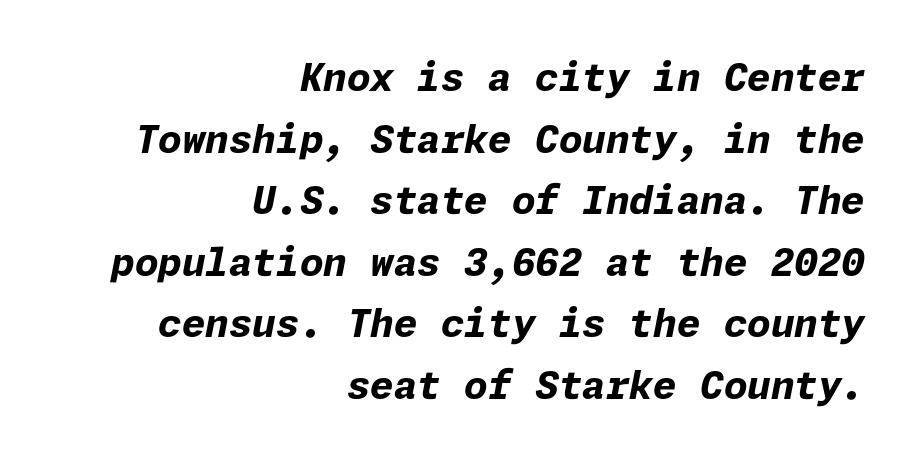
Q: Is the text bold? A: Yes.
Q: Is the text italic (slanted)? A: Yes, it leans right by about 11 degrees.
Q: Is the text underlined? A: No.
Q: How is the paragraph aligned? A: Right-aligned.
Q: Is the spacing between letters normal or unusually wide? A: Normal.
Q: Is the spacing between lines tight, normal or loose? A: Normal.
Q: Width (condensed, normal, or wide)? A: Normal.
Q: Stroke contrast? A: Low.
Q: x-height? A: Medium.
